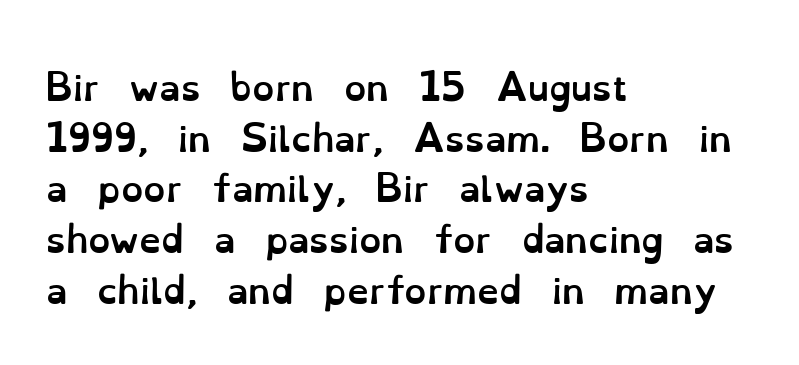
The image shows 35 px semibold type, upright; set left-aligned, normal line spacing (1.45x), normal letter spacing, not underlined; low stroke contrast and a small x-height.
